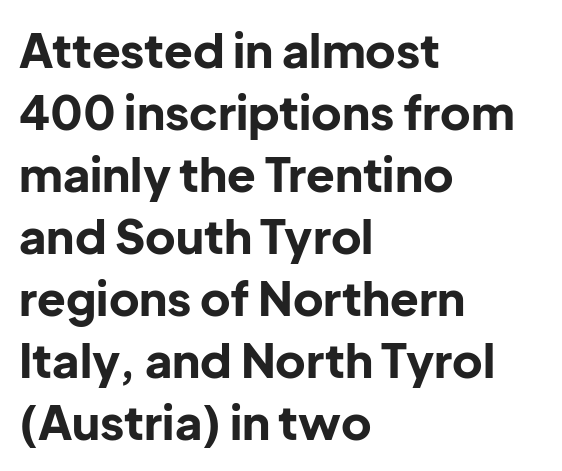
Reading down the block, your eye returns to a fixed left position each line. This is heavy type, rendered in bold. Descender tails drop into unmarked territory. Successive baselines arrive at the customary interval.
